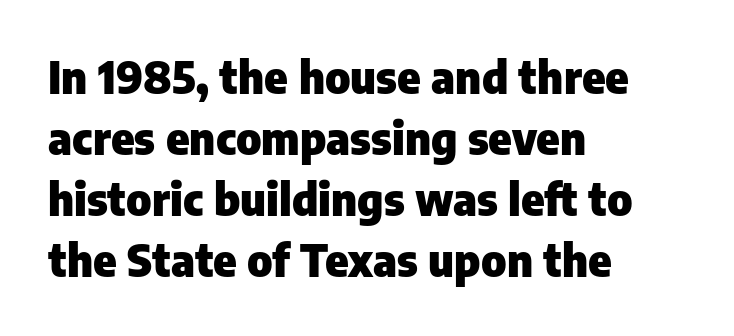
This sample uses an upright cut, with every glyph sitting square on the baseline. Each letter keeps its own natural width here, so spacing adapts to shape. These lines stack with their left ends in a neat column. The typesetting leans heavy: a genuine bold. Words float on clear page, feet unadorned. I'd call this a sans setting — the letters go barefoot.
